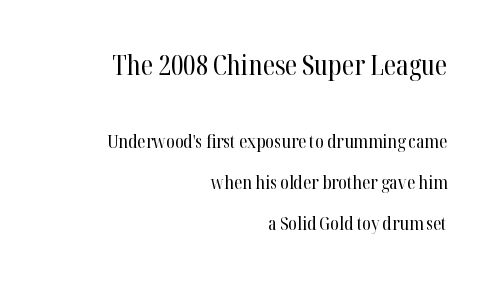
The image shows 28 px regular-weight, condensed serif type, upright; set right-aligned, loose line spacing (2.14x), normal letter spacing, not underlined; the first (top) block is 1.47x larger; high stroke contrast and a medium x-height.
